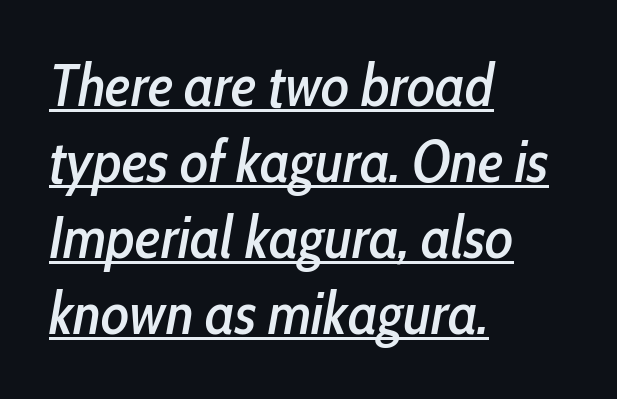
Line spacing here is normal. Proportional: the letters do not fall into vertical columns. The text block is weighted toward the left margin, trailing off unevenly rightward. Does a line run under the words? Yes, clearly.
